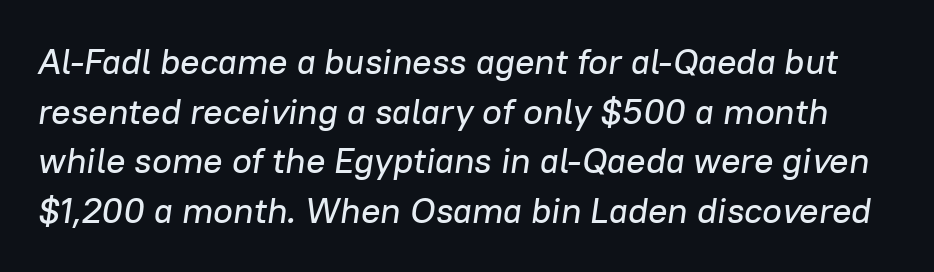
Q: Is the text italic (slanted)? A: Yes, it leans right by about 8 degrees.
Q: Is the text underlined? A: No.
Q: Is the spacing between letters normal or unusually wide? A: Normal.
Q: Is the spacing between lines tight, normal or loose? A: Normal.
Q: Width (condensed, normal, or wide)? A: Normal.
Q: Stroke contrast? A: Low.
Q: x-height? A: Medium.
Q: Monospaced? A: No.
